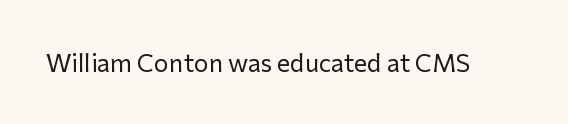
Q: Is the text bold? A: No.
Q: Is the text italic (slanted)? A: No, it is upright.
Q: Is the text underlined? A: No.
Q: Is the spacing between letters normal or unusually wide? A: Normal.
